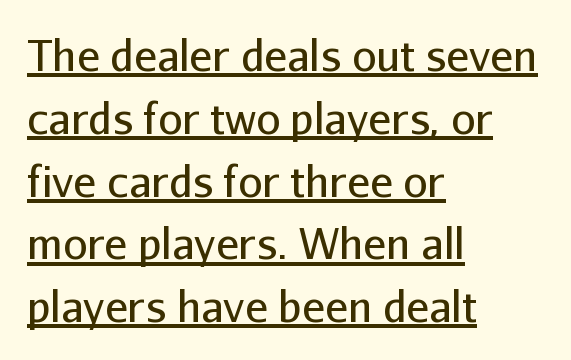
{"serif": "no", "italic": "no", "bold": "no", "weight": "regular", "width": "normal", "stroke_contrast": "low", "x_height": "medium", "monospaced": "no", "underline": "yes", "align": "left", "line_spacing": "normal", "line_spacing_ratio": 1.46, "letter_spacing": "normal", "letter_spacing_em": 0.0, "glyph_px": 43}
